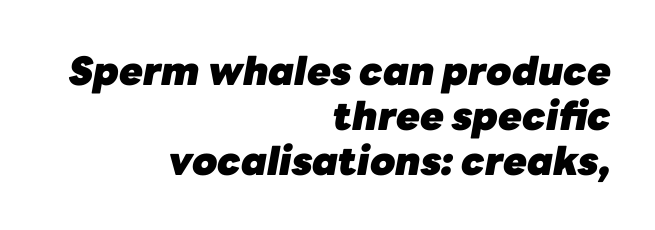
{"italic": "yes", "lean": "right", "slant_degrees": 10, "bold": "yes", "weight": "heavy", "width": "normal", "stroke_contrast": "low", "x_height": "medium", "monospaced": "no", "underline": "no", "align": "right", "line_spacing": "tight", "line_spacing_ratio": 1.15, "letter_spacing": "normal", "letter_spacing_em": 0.0, "glyph_px": 39}
